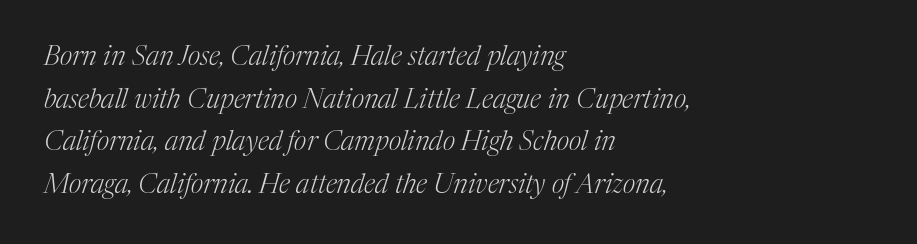
The type is set solid horizontally, with unmodified tracking. Quick note: underline off. Honestly, the row spacing looks completely unremarkable. Each line starts at the same left margin while the right side varies.
